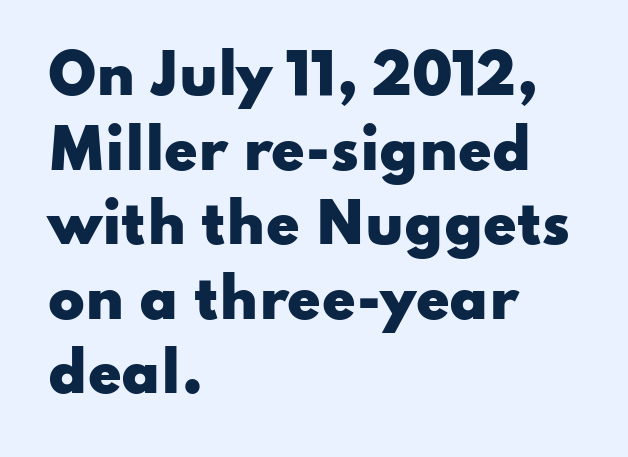
Q: Is the text bold? A: Yes.
Q: Is the text italic (slanted)? A: No, it is upright.
Q: Is the typeface a serif or a sans-serif typeface? A: Sans-serif.
Q: Is the text underlined? A: No.
Q: How is the paragraph aligned? A: Left-aligned.
Q: Is the spacing between letters normal or unusually wide? A: Normal.
Q: Is the spacing between lines tight, normal or loose? A: Normal.
Q: Width (condensed, normal, or wide)? A: Wide.
Q: Stroke contrast? A: Low.
Q: x-height? A: Small.
Q: Monospaced? A: No.
